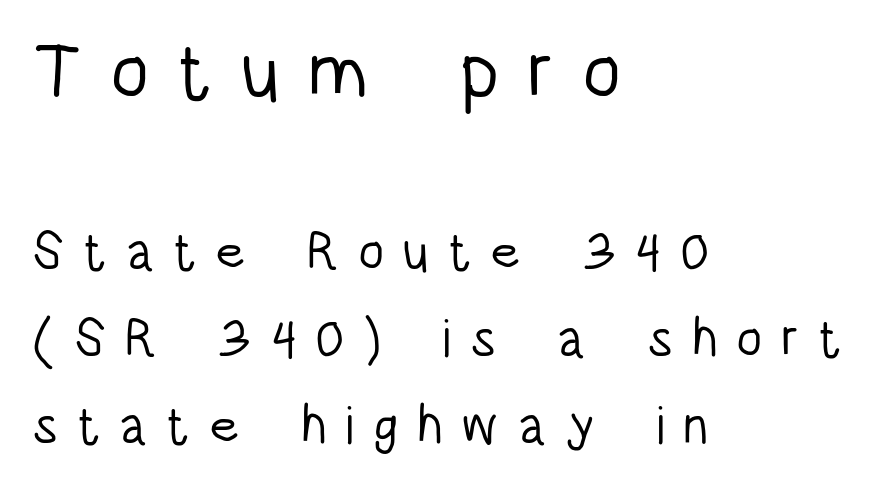
{"serif": "no", "italic": "no", "bold": "no", "weight": "light", "width": "condensed", "stroke_contrast": "low", "x_height": "large", "monospaced": "no", "underline": "no", "align": "left", "line_spacing": "normal", "line_spacing_ratio": 1.64, "letter_spacing": "wide", "letter_spacing_em": 0.35, "larger_block": "first", "size_ratio": 1.49, "glyph_px": 79}
